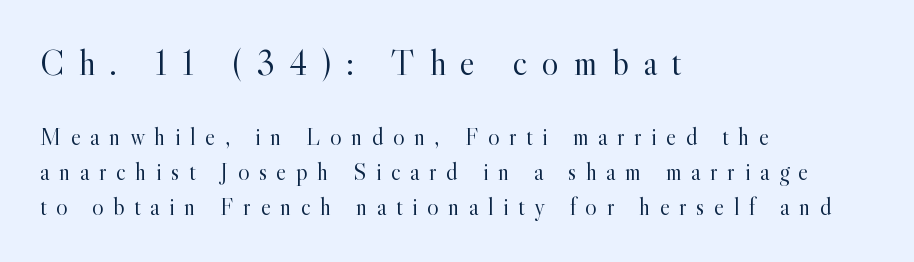
The rendering uses natural spacing where letterforms have individual widths. Does the lettering tilt? It doesn't — this is upright. Spacing between characters has been opened up far beyond the box default. Notice how the passage keeps a crisp vertical edge on the left only. Ink coverage per letter is moderate at most.
